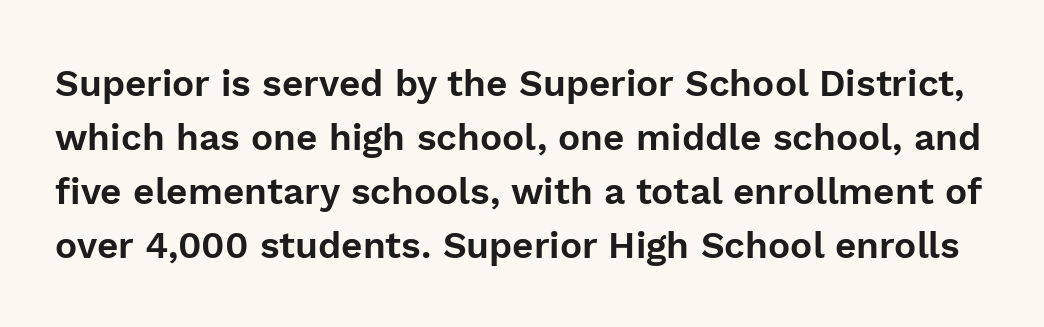
{"serif": "no", "italic": "no", "width": "normal", "stroke_contrast": "low", "x_height": "medium", "monospaced": "no", "underline": "no", "line_spacing": "normal", "line_spacing_ratio": 1.46, "letter_spacing": "normal", "letter_spacing_em": 0.0, "glyph_px": 37}
